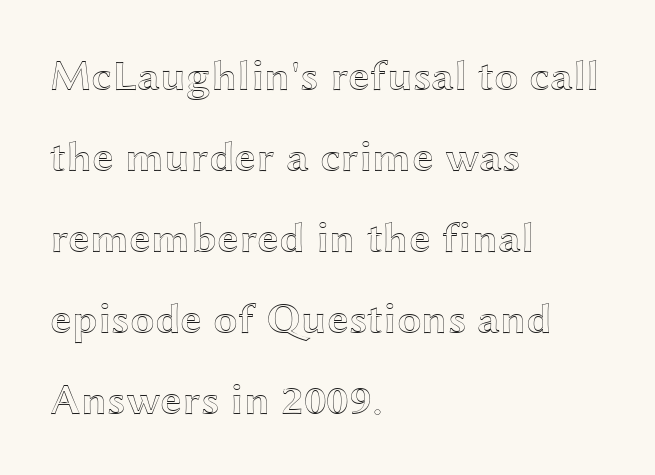
Q: Is the text italic (slanted)? A: No, it is upright.
Q: Is the text underlined? A: No.
Q: How is the paragraph aligned? A: Left-aligned.
Q: Is the spacing between letters normal or unusually wide? A: Normal.
Q: Width (condensed, normal, or wide)? A: Wide.
Q: x-height? A: Medium.
Q: Monospaced? A: No.
